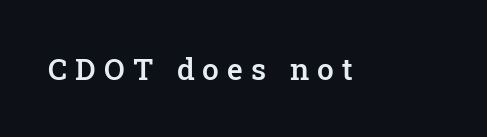
Q: Is the text bold? A: Semi-bold.
Q: Is the text italic (slanted)? A: No, it is upright.
Q: Is the typeface a serif or a sans-serif typeface? A: Serif.
Q: Is the text underlined? A: No.
Q: Is the spacing between letters normal or unusually wide? A: Unusually wide.
Q: Width (condensed, normal, or wide)? A: Normal.
Q: Stroke contrast? A: Low.
Q: x-height? A: Medium.
Q: Monospaced? A: No.
